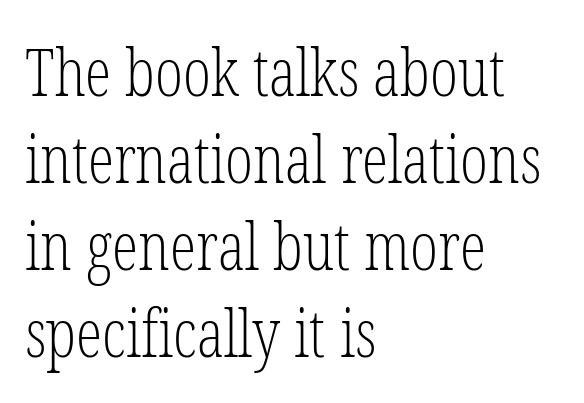
Q: Is the text bold? A: No.
Q: Is the text italic (slanted)? A: No, it is upright.
Q: Is the typeface a serif or a sans-serif typeface? A: Serif.
Q: Is the text underlined? A: No.
Q: How is the paragraph aligned? A: Left-aligned.
Q: Is the spacing between letters normal or unusually wide? A: Normal.
Q: Is the spacing between lines tight, normal or loose? A: Normal.
Q: Width (condensed, normal, or wide)? A: Condensed.
Q: Stroke contrast? A: Low.
Q: x-height? A: Medium.
Q: Monospaced? A: No.
